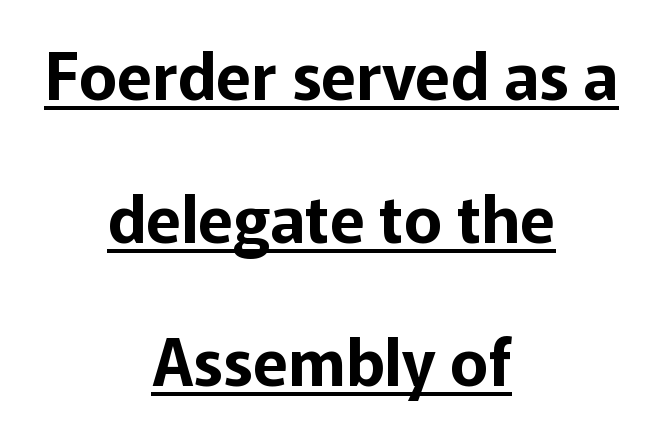
The image shows 65 px sans-serif type, upright; set centered, loose line spacing (2.2x), normal letter spacing, underlined; low stroke contrast and a medium x-height.
